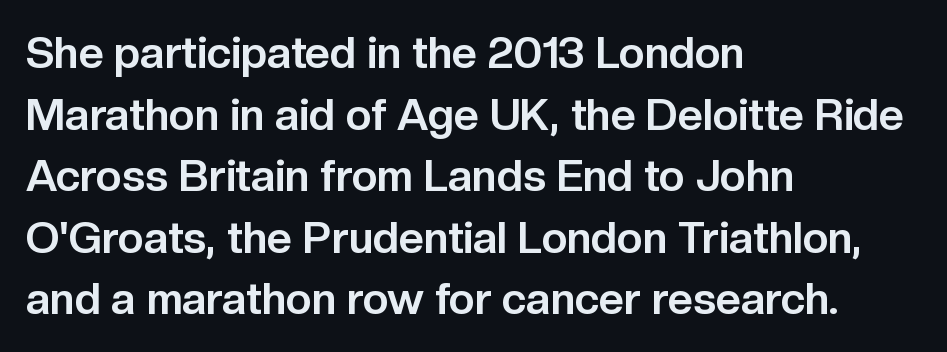
Unlike italic type, these characters show no tilt at all. The space directly below the letters is spotless. Varying glyph widths throughout — classic text-font behaviour. Plenty of ink on the page — the face is bold. The ragged edge is on the right, which tells us the setting is flush left.
